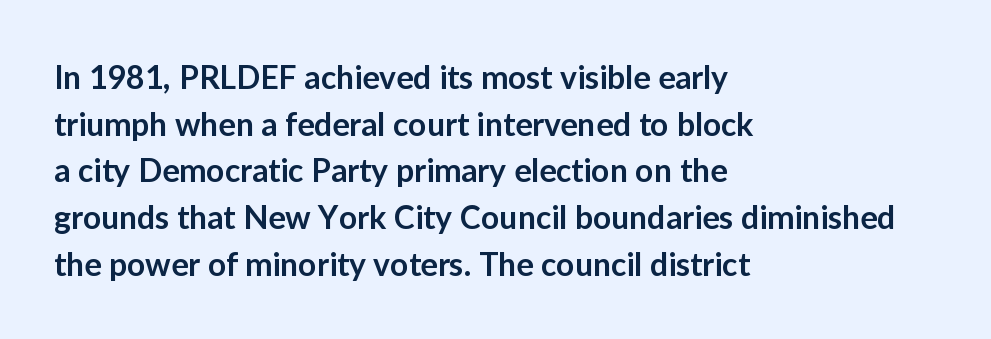
The image shows 32 px semibold sans-serif type, upright; set left-aligned, normal line spacing (1.46x), normal letter spacing, not underlined; low stroke contrast and a medium x-height.
